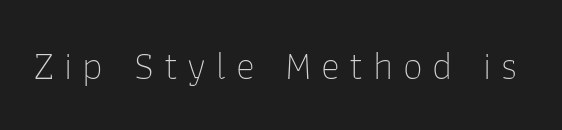
{"serif": "no", "italic": "no", "bold": "no", "weight": "thin", "width": "normal", "stroke_contrast": "low", "x_height": "medium", "monospaced": "no", "underline": "no", "letter_spacing": "wide", "letter_spacing_em": 0.24, "glyph_px": 40}
